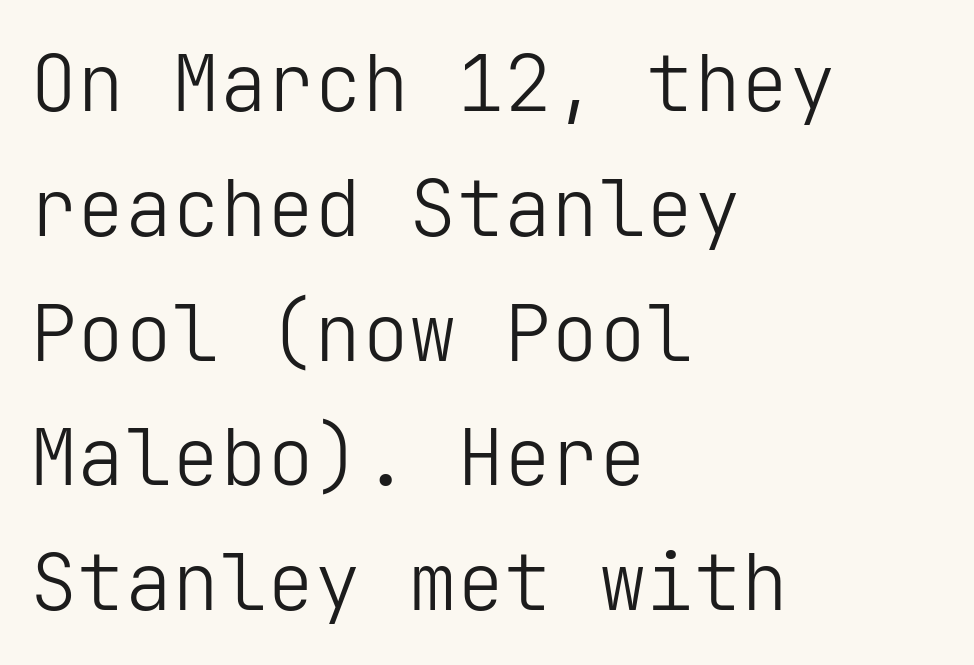
{"serif": "no", "italic": "no", "bold": "no", "weight": "light", "width": "normal", "stroke_contrast": "low", "x_height": "medium", "underline": "no", "align": "left", "line_spacing": "normal", "line_spacing_ratio": 1.58, "letter_spacing": "normal", "letter_spacing_em": 0.0, "glyph_px": 79}
